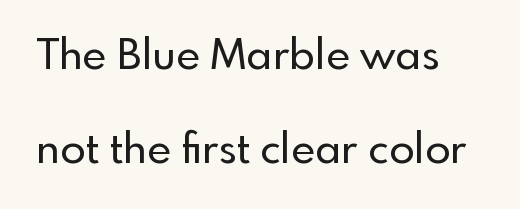
Nope, no serifs anywhere on these letters. If you measured baseline to baseline, you'd find a long distance. If you drew a line through each stem, it would be perfectly vertical. Letters rest on an invisible, unmarked baseline. Do the characters align in a grid? No, the font is proportional.
